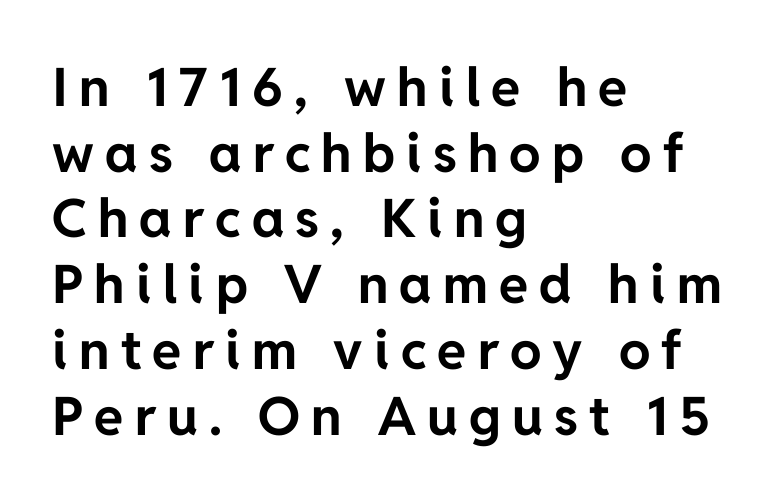
The image shows 53 px bold sans-serif type, upright; set left-aligned, line spacing 1.24x, unusually wide letter spacing (+0.21 em), not underlined; low stroke contrast and a medium x-height.
